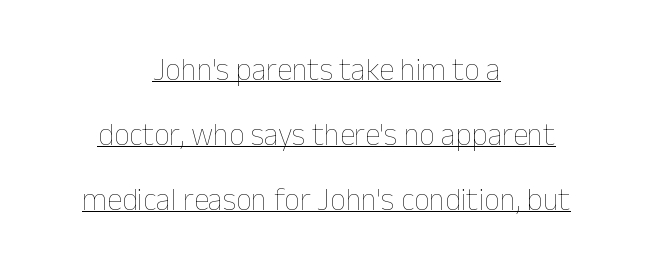
The image shows 31 px thin type, upright; set centered, loose line spacing (2.09x), normal letter spacing, underlined; low stroke contrast and a medium x-height.
